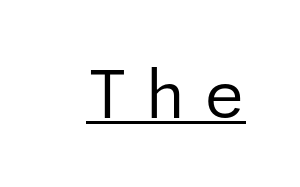
The words here are underlined. Glyph-to-glyph distance is far greater than everyday printed text. Tall strokes in this sample are plumb rather than angled. A light-to-regular cut is what we see here.
